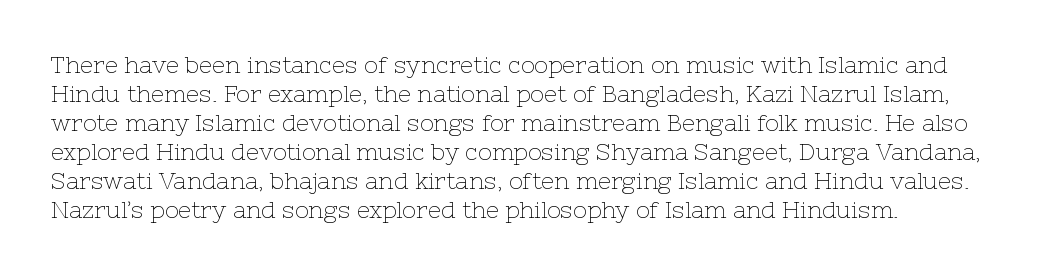
A typesetter would call this zero additional tracking. If you drew a line through each stem, it would be perfectly vertical. This block has exactly the height ordinary leading produces. Teacher's note: observe the even left margin — that is flush-left alignment. The area under the type is left untouched. This is not heavy type; no bold has been used.
